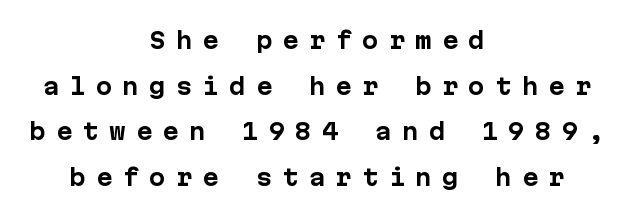
Q: Is the text bold? A: Yes.
Q: Is the text italic (slanted)? A: No, it is upright.
Q: Is the text underlined? A: No.
Q: How is the paragraph aligned? A: Centered.
Q: Is the spacing between letters normal or unusually wide? A: Unusually wide.
Q: Is the spacing between lines tight, normal or loose? A: Loose.
